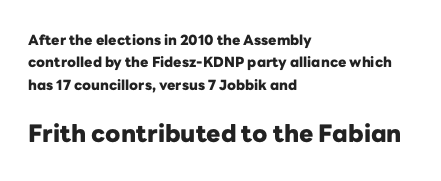
A roman cut, with each character standing at attention. The space directly below the letters is spotless. Tracking value appears to be zero — textbook default spacing. Teacher's note: observe the even left margin — that is flush-left alignment. Chunky letters — that's bold for sure.
